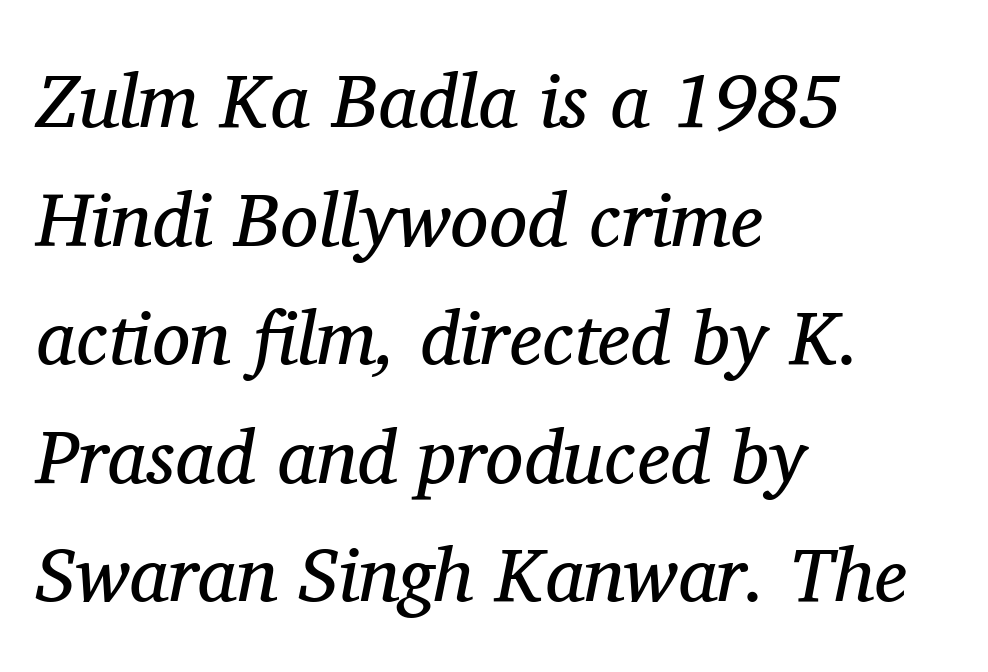
Unbolded letterforms with no extra heft. A typesetter would label this face a serif. A typesetter would call this proportional, since set widths differ per character. A student would call this left alignment; a typographer would say flush left, rag right. Is the letter spacing exaggerated? No — it looks like the ordinary default.
